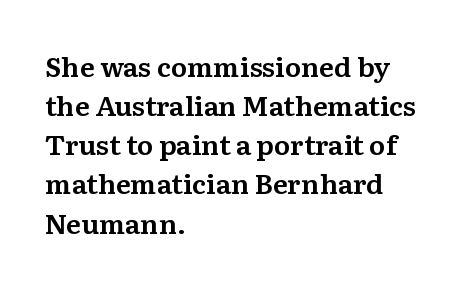
{"italic": "no", "underline": "no", "align": "left", "line_spacing": "normal", "line_spacing_ratio": 1.45, "letter_spacing": "normal", "letter_spacing_em": 0.0, "glyph_px": 27}
